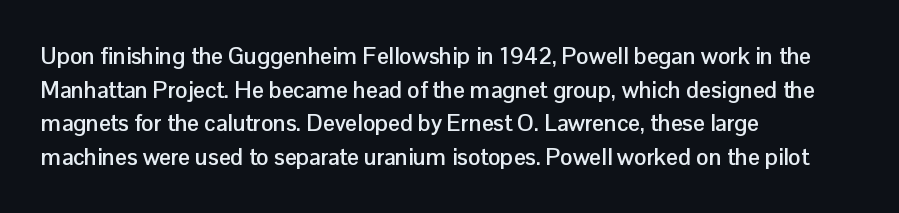
Each line starts at the same left margin while the right side varies. One glance says typical: line gaps are just what's usual. Nope, not italic — everything's standing straight. Plenty of ink on the page — the face is bold.
